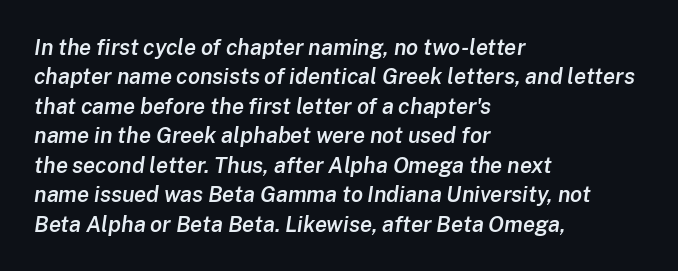
Q: Is the text bold? A: Semi-bold.
Q: Is the text italic (slanted)? A: Yes, it leans right by about 8 degrees.
Q: Is the text underlined? A: No.
Q: How is the paragraph aligned? A: Left-aligned.
Q: Is the spacing between letters normal or unusually wide? A: Normal.
Q: Is the spacing between lines tight, normal or loose? A: Normal.
